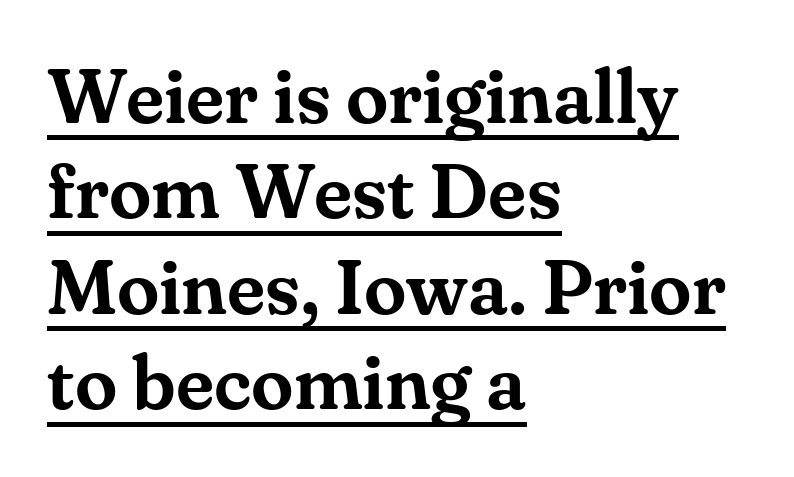
{"serif": "yes", "italic": "no", "width": "normal", "stroke_contrast": "medium", "x_height": "small", "monospaced": "no", "underline": "yes", "align": "left", "line_spacing_ratio": 1.24, "letter_spacing": "normal", "letter_spacing_em": 0.0, "glyph_px": 77}
